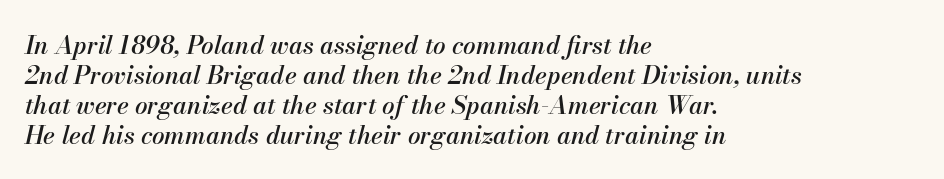
If you drew a ruler down the left edge, every line would touch it. The space beneath each line is pristine and unruled. Characters are canted at an angle relative to the baseline's perpendicular. There is no visible air inserted between adjacent glyphs.
